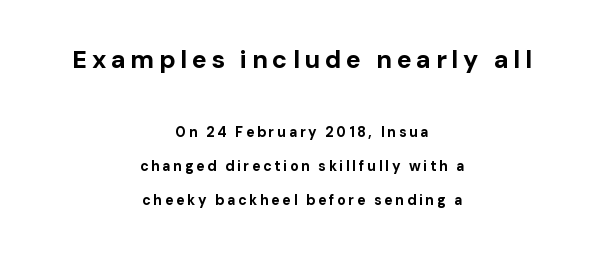
{"italic": "no", "bold": "yes", "underline": "no", "align": "center", "line_spacing": "loose", "line_spacing_ratio": 2.42, "larger_block": "first", "size_ratio": 1.79, "glyph_px": 25}
